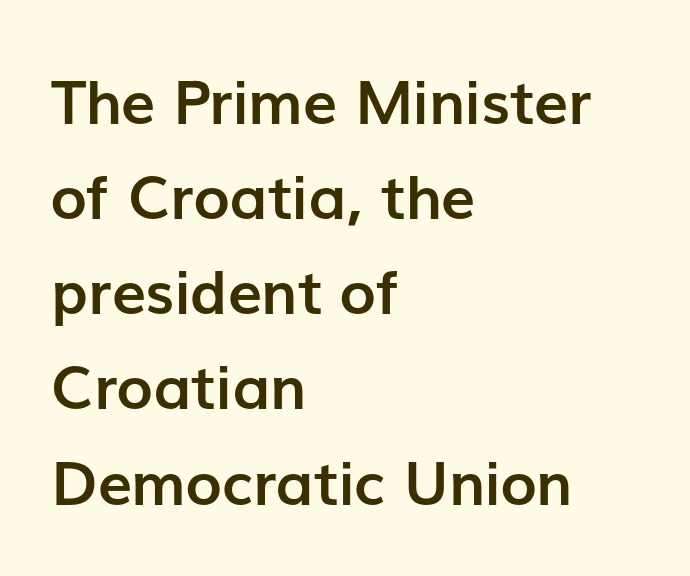
{"serif": "no", "italic": "no", "bold": "yes", "weight": "semibold", "width": "normal", "stroke_contrast": "low", "x_height": "medium", "monospaced": "no", "underline": "no", "align": "left", "line_spacing": "normal", "line_spacing_ratio": 1.56, "letter_spacing": "normal", "letter_spacing_em": 0.0, "glyph_px": 61}
